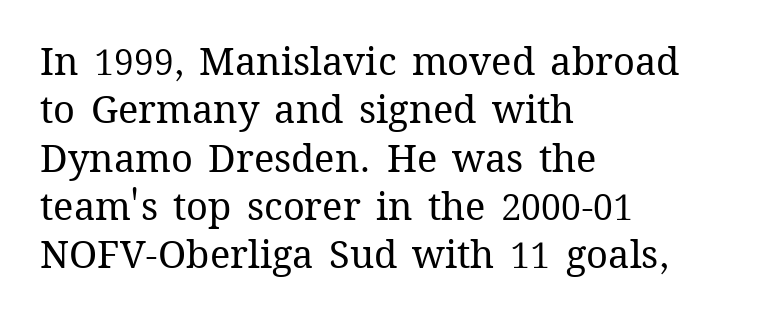
Is this a fixed-width face? No — the glyphs have proportional, varying widths. A student would call this left alignment; a typographer would say flush left, rag right. Quick note: underline off. How would I describe the line gaps? Plain and ordinary. Spacing between characters is what you'd get straight out of the box.
